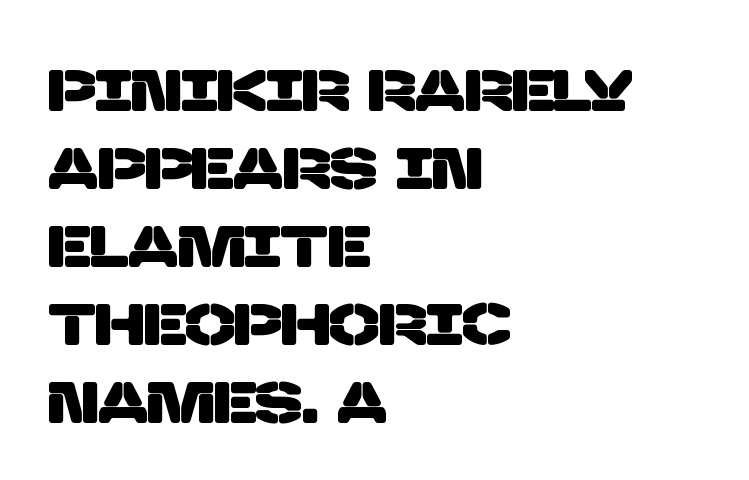
Q: Is the typeface a serif or a sans-serif typeface? A: Sans-serif.
Q: Is the text underlined? A: No.
Q: How is the paragraph aligned? A: Left-aligned.
Q: Is the spacing between letters normal or unusually wide? A: Normal.
Q: Is the spacing between lines tight, normal or loose? A: Normal.
Q: Width (condensed, normal, or wide)? A: Normal.
Q: Stroke contrast? A: Low.
Q: x-height? A: Large.
Q: Monospaced? A: No.
